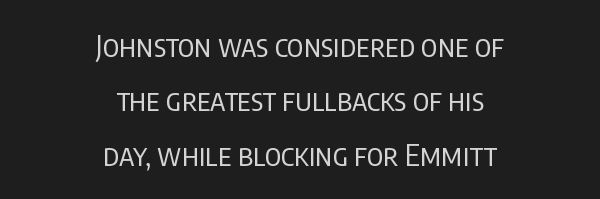
{"serif": "no", "italic": "no", "bold": "no", "weight": "regular", "width": "condensed", "stroke_contrast": "low", "x_height": "large", "monospaced": "no", "underline": "no", "align": "center", "line_spacing_ratio": 1.81, "letter_spacing": "normal", "letter_spacing_em": 0.0, "glyph_px": 30}
